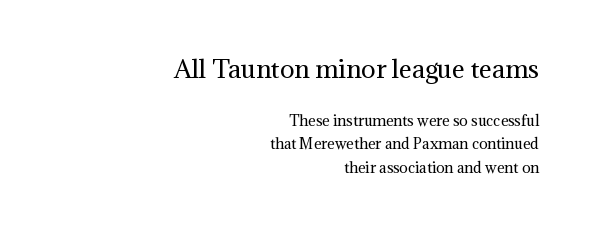
The image shows 24 px text type, upright; set right-aligned, normal line spacing (1.66x), normal letter spacing, not underlined; the first (top) block is 1.71x larger.
